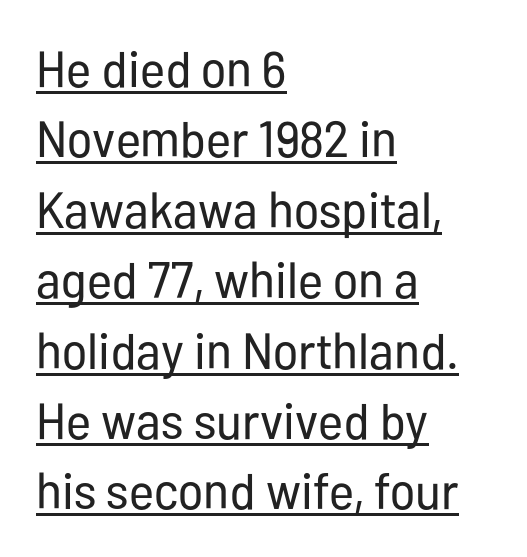
The image shows 51 px regular-weight, condensed sans-serif type, upright; set left-aligned, normal line spacing (1.38x), normal letter spacing, underlined; low stroke contrast and a medium x-height.
